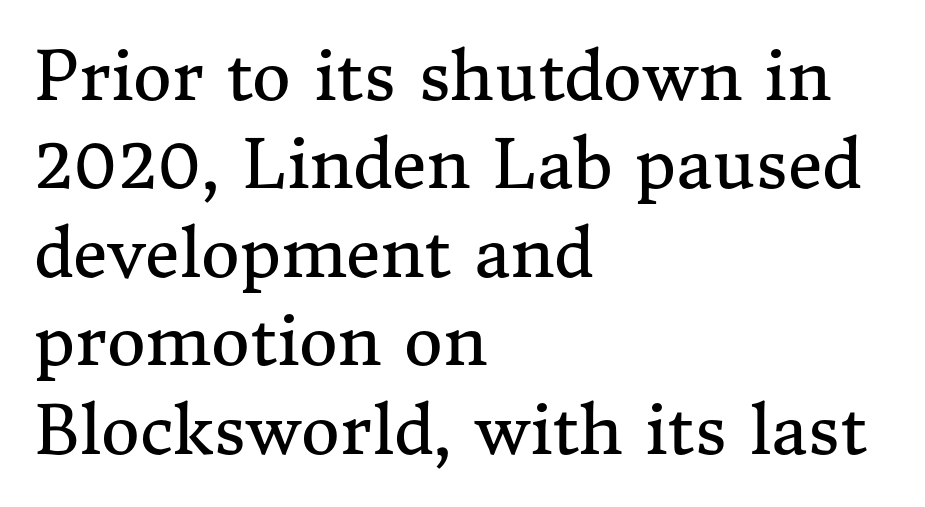
Q: Is the text bold? A: No.
Q: Is the text italic (slanted)? A: No, it is upright.
Q: Is the typeface a serif or a sans-serif typeface? A: Serif.
Q: Is the text underlined? A: No.
Q: How is the paragraph aligned? A: Left-aligned.
Q: Is the spacing between letters normal or unusually wide? A: Normal.
Q: Is the spacing between lines tight, normal or loose? A: Normal.
Q: Width (condensed, normal, or wide)? A: Normal.
Q: Stroke contrast? A: Medium.
Q: x-height? A: Medium.
Q: Monospaced? A: No.
